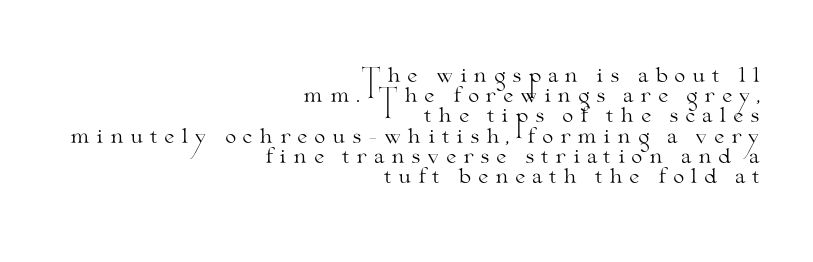
Q: Is the text bold? A: No.
Q: Is the text italic (slanted)? A: No, it is upright.
Q: Is the text underlined? A: No.
Q: How is the paragraph aligned? A: Right-aligned.
Q: Is the spacing between letters normal or unusually wide? A: Unusually wide.
Q: Is the spacing between lines tight, normal or loose? A: Tight.
